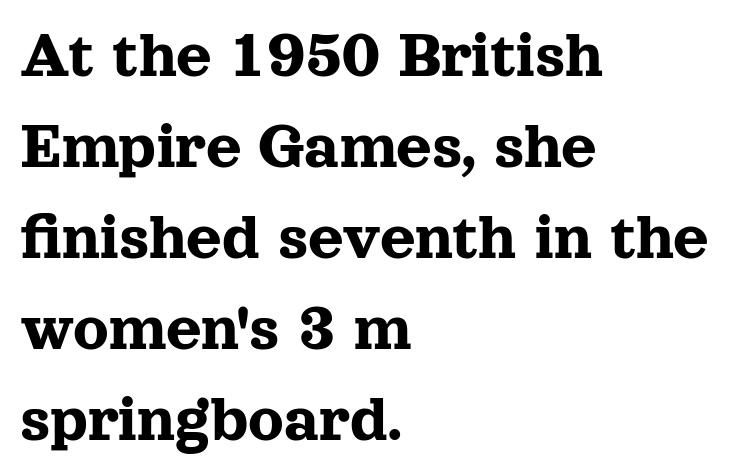
The lettering stays uniformly vertical, giving the passage a roman look. Look at the bottom of the vertical strokes: they flare into serifs here. Each letter keeps its own natural width here, so spacing adapts to shape. Rows of type keep a routine distance in the vertical direction. Each row of text sits above clean, open space. A student would call this left alignment; a typographer would say flush left, rag right.
